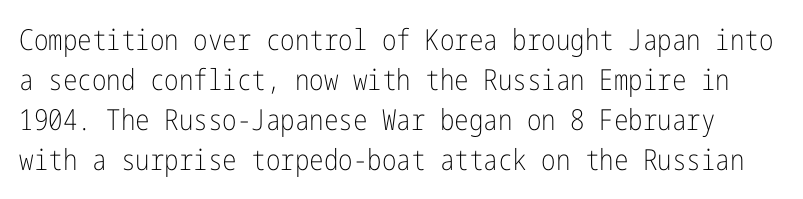
Q: Is the text bold? A: No.
Q: Is the text italic (slanted)? A: No, it is upright.
Q: Is the typeface a serif or a sans-serif typeface? A: Sans-serif.
Q: Is the text underlined? A: No.
Q: Is the spacing between letters normal or unusually wide? A: Normal.
Q: Is the spacing between lines tight, normal or loose? A: Normal.
Q: Width (condensed, normal, or wide)? A: Condensed.
Q: Stroke contrast? A: Low.
Q: x-height? A: Medium.
